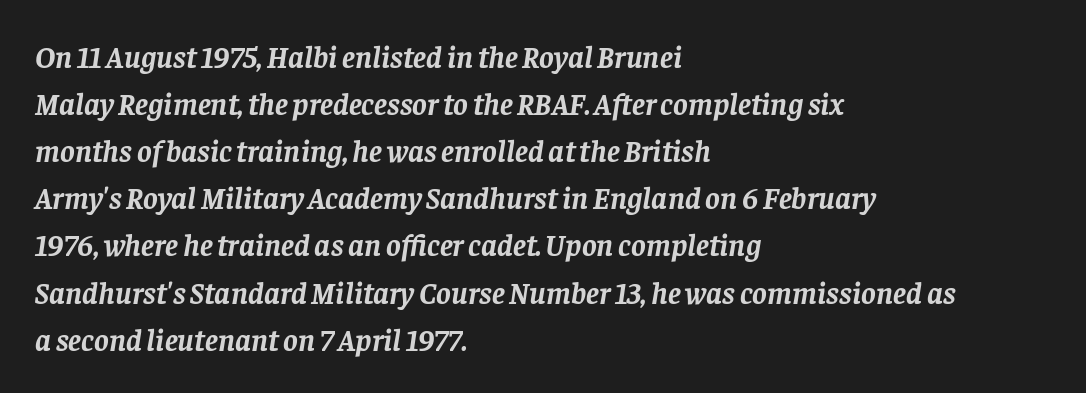
{"serif": "yes", "italic": "yes", "lean": "right", "slant_degrees": 8, "bold": "yes", "weight": "semibold", "width": "normal", "stroke_contrast": "low", "x_height": "large", "monospaced": "no", "underline": "no", "align": "left", "line_spacing": "normal", "line_spacing_ratio": 1.52, "letter_spacing": "normal", "letter_spacing_em": 0.0, "glyph_px": 31}
